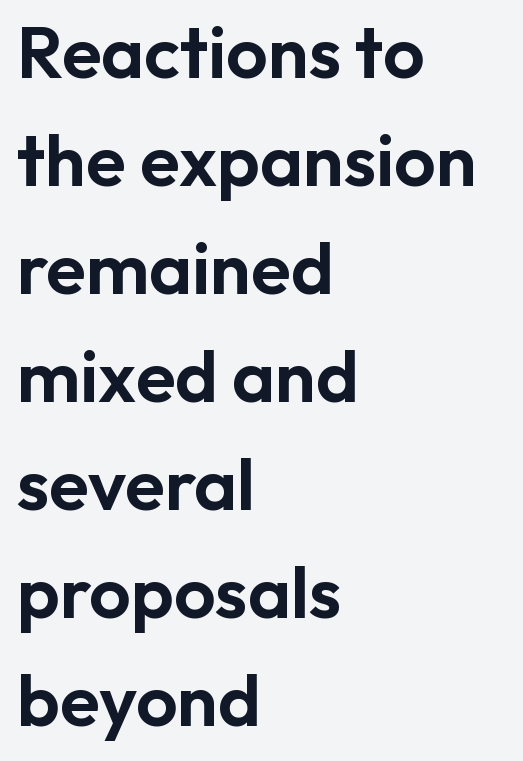
Q: Is the text italic (slanted)? A: No, it is upright.
Q: Is the typeface a serif or a sans-serif typeface? A: Sans-serif.
Q: Is the text underlined? A: No.
Q: How is the paragraph aligned? A: Left-aligned.
Q: Is the spacing between letters normal or unusually wide? A: Normal.
Q: Is the spacing between lines tight, normal or loose? A: Normal.
Q: Width (condensed, normal, or wide)? A: Normal.
Q: Stroke contrast? A: Low.
Q: x-height? A: Medium.
Q: Monospaced? A: No.
